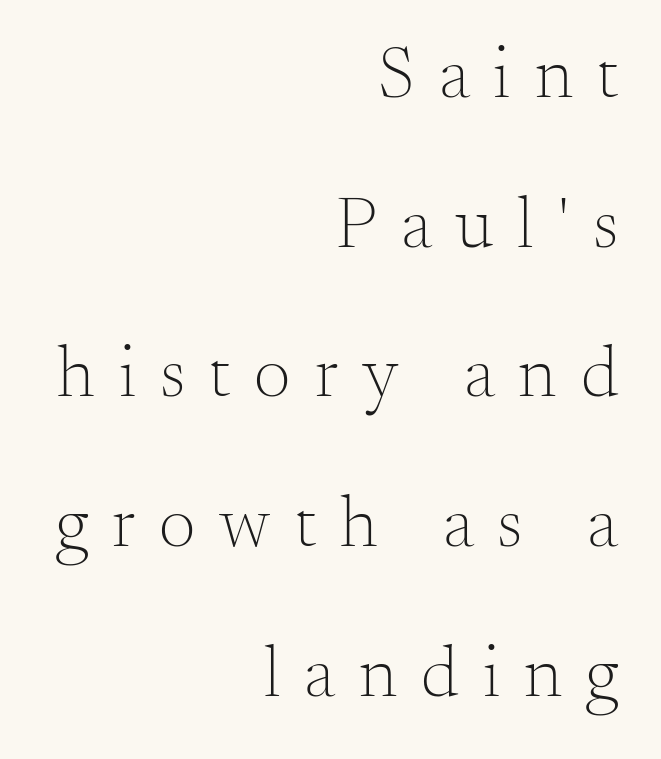
Q: Is the text bold? A: No.
Q: Is the text italic (slanted)? A: No, it is upright.
Q: Is the typeface a serif or a sans-serif typeface? A: Serif.
Q: Is the text underlined? A: No.
Q: How is the paragraph aligned? A: Right-aligned.
Q: Is the spacing between letters normal or unusually wide? A: Unusually wide.
Q: Is the spacing between lines tight, normal or loose? A: Loose.
Q: Width (condensed, normal, or wide)? A: Normal.
Q: Stroke contrast? A: Medium.
Q: x-height? A: Small.
Q: Monospaced? A: No.
